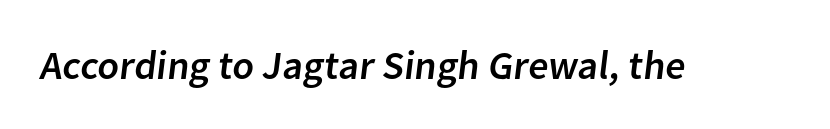
Q: Is the typeface a serif or a sans-serif typeface? A: Sans-serif.
Q: Is the text underlined? A: No.
Q: Is the spacing between letters normal or unusually wide? A: Normal.
Q: Width (condensed, normal, or wide)? A: Normal.
Q: Stroke contrast? A: Low.
Q: x-height? A: Medium.
Q: Monospaced? A: No.
